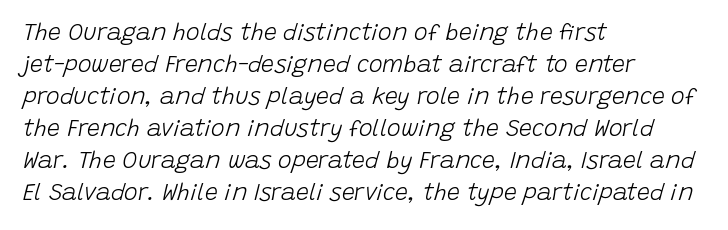
Q: Is the text bold? A: No.
Q: Is the text italic (slanted)? A: Yes, it leans right by about 15 degrees.
Q: Is the text underlined? A: No.
Q: How is the paragraph aligned? A: Left-aligned.
Q: Is the spacing between letters normal or unusually wide? A: Normal.
Q: Is the spacing between lines tight, normal or loose? A: Normal.
